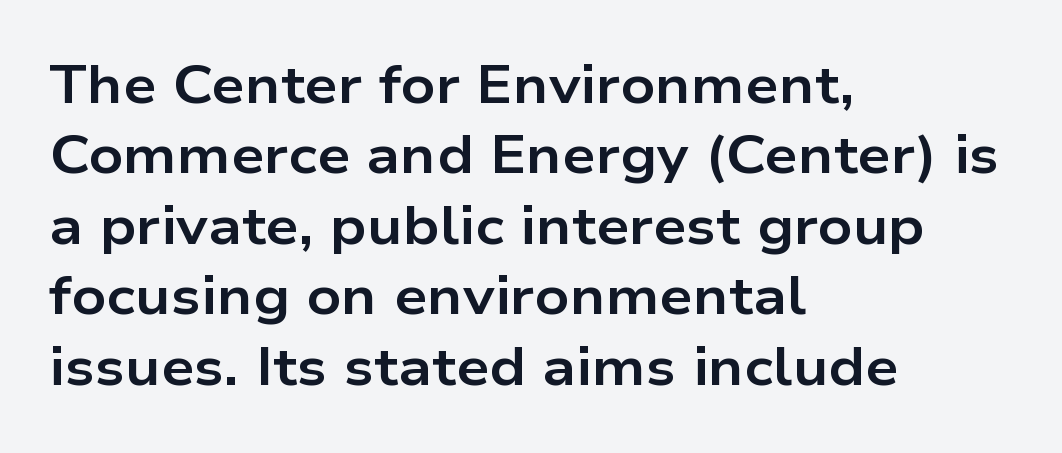
{"serif": "no", "italic": "no", "bold": "yes", "weight": "bold", "width": "wide", "stroke_contrast": "low", "x_height": "medium", "monospaced": "no", "underline": "no", "align": "left", "line_spacing": "normal", "line_spacing_ratio": 1.33, "letter_spacing": "normal", "letter_spacing_em": 0.0, "glyph_px": 53}
